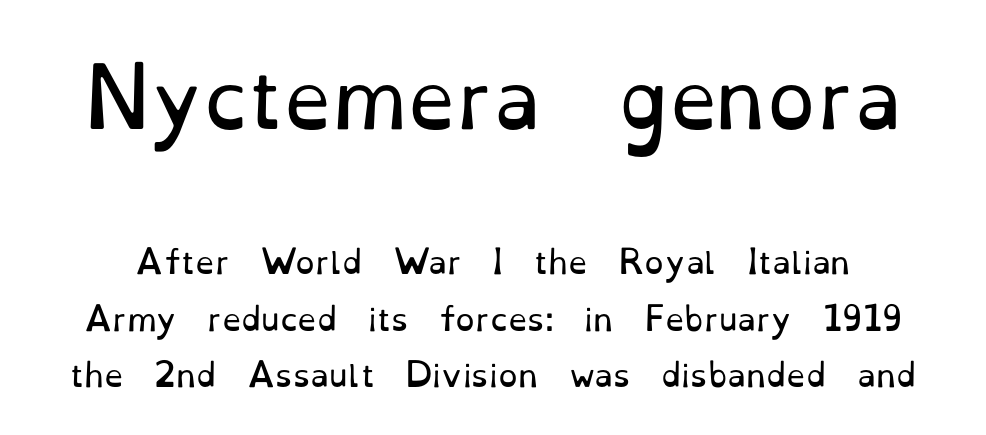
Q: Is the text bold? A: No.
Q: Is the text italic (slanted)? A: No, it is upright.
Q: Is the typeface a serif or a sans-serif typeface? A: Sans-serif.
Q: Is the text underlined? A: No.
Q: Is the spacing between letters normal or unusually wide? A: Normal.
Q: Which block of text is set in a larger size, the first (top) or the second (bottom)? A: The first (top) one.
Q: Width (condensed, normal, or wide)? A: Normal.
Q: Stroke contrast? A: Low.
Q: x-height? A: Small.
Q: Monospaced? A: No.
